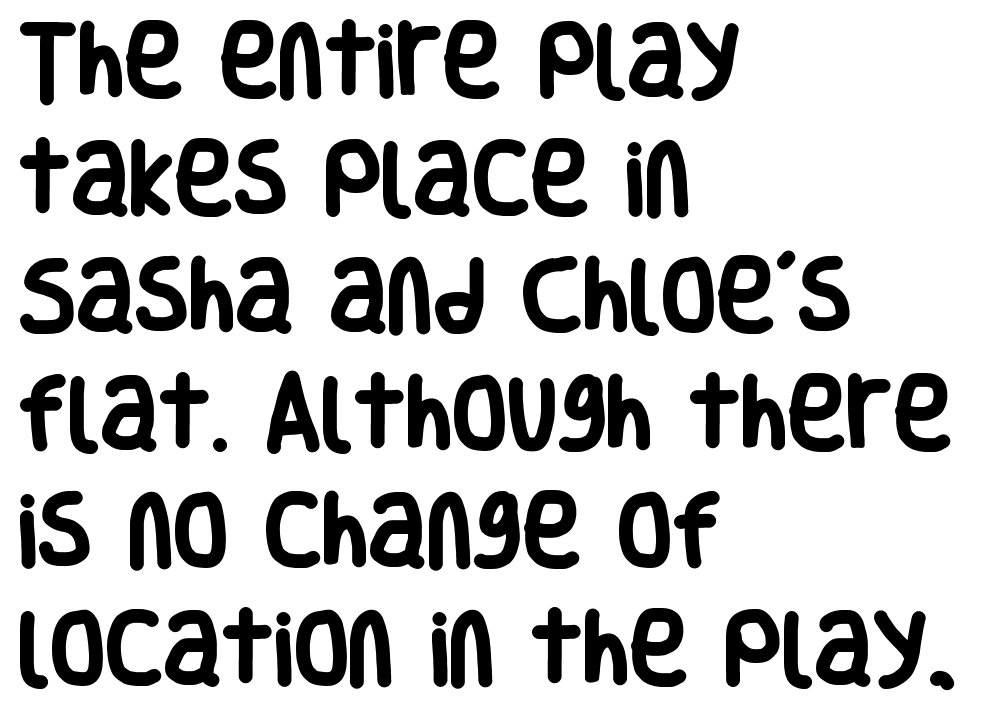
The image shows 80 px heavy, condensed sans-serif type, upright; set left-aligned, normal line spacing (1.47x), normal letter spacing, not underlined; low stroke contrast and a large x-height.
